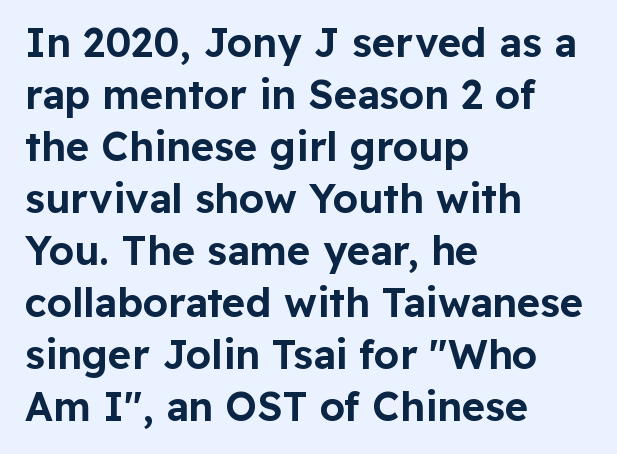
The image shows 40 px sans-serif type, upright; set left-aligned, normal line spacing (1.3x), normal letter spacing, not underlined; low stroke contrast and a medium x-height.
